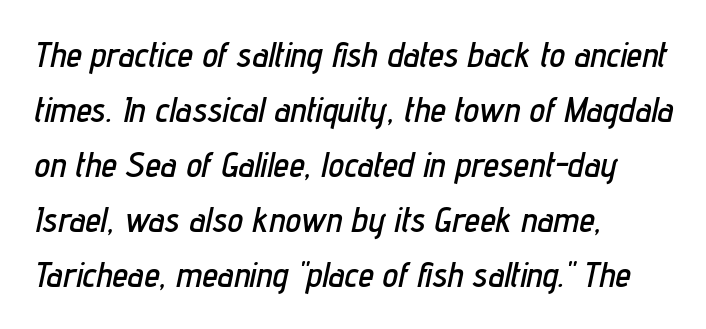
The type is set solid horizontally, with unmodified tracking. Descender tails drop into unmarked territory. Rendered with sloped, italic letterforms. The setting favours the left margin, as ordinary paragraphs usually do. These lines are rendered in a variable-pitch font. Each new line begins a customary step beneath the previous one.
